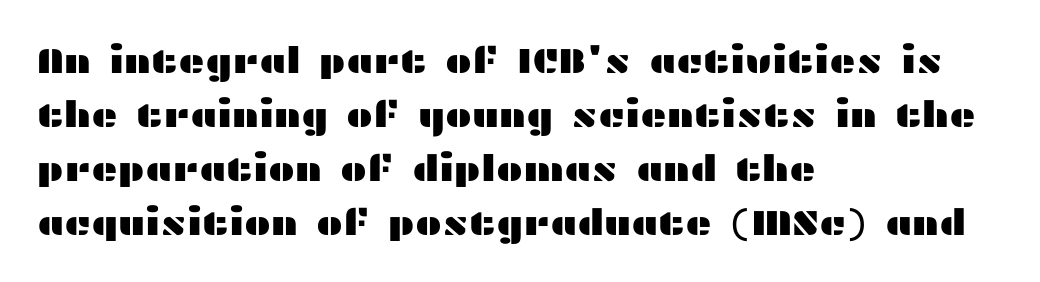
{"serif": "no", "italic": "no", "width": "wide", "stroke_contrast": "medium", "x_height": "medium", "monospaced": "no", "underline": "no", "align": "left", "line_spacing": "normal", "line_spacing_ratio": 1.5, "letter_spacing": "normal", "letter_spacing_em": 0.0, "glyph_px": 36}
